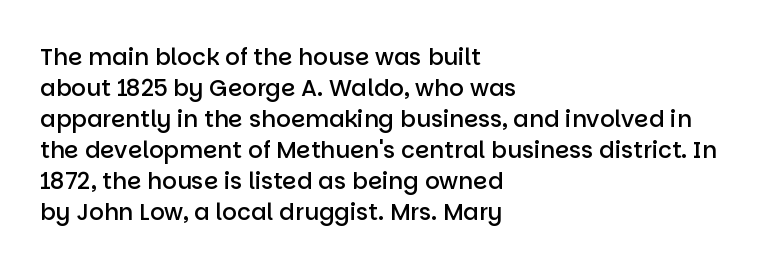
Q: Is the text bold? A: Semi-bold.
Q: Is the text italic (slanted)? A: No, it is upright.
Q: Is the text underlined? A: No.
Q: How is the paragraph aligned? A: Left-aligned.
Q: Is the spacing between letters normal or unusually wide? A: Normal.
Q: Is the spacing between lines tight, normal or loose? A: Normal.
